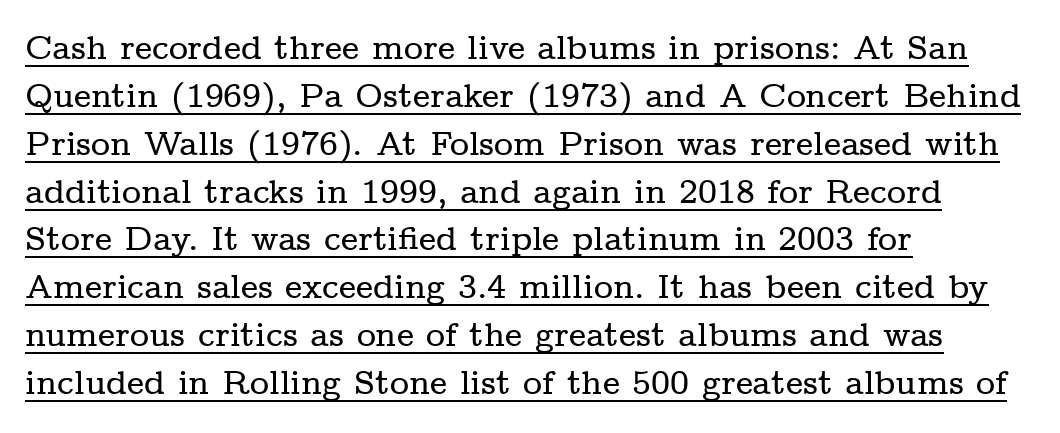
The image shows 33 px wide serif type, upright; set left-aligned, normal line spacing (1.45x), normal letter spacing, underlined; low stroke contrast and a medium x-height.
